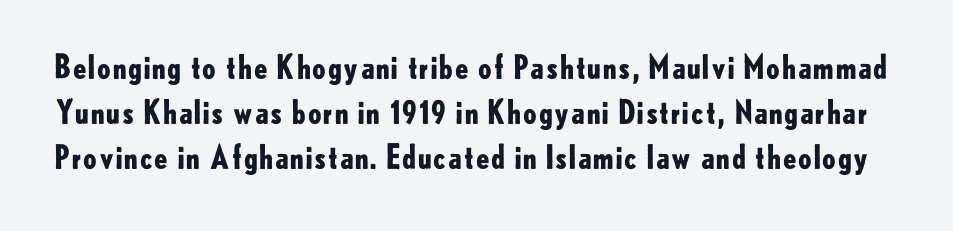
The image shows 32 px bold sans-serif type, upright; set normal line spacing (1.4x), normal letter spacing, not underlined; low stroke contrast and a small x-height.
